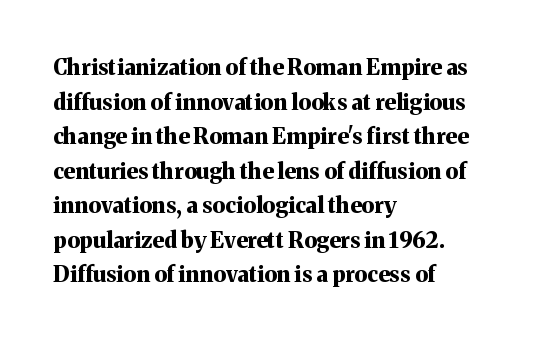
This sample uses an upright cut, with every glyph sitting square on the baseline. Whoever set this chose a conventional vertical rhythm. Students, note that the glyphs here touch the page at normal intervals. Strokes here are thick enough to call this a true bold.
